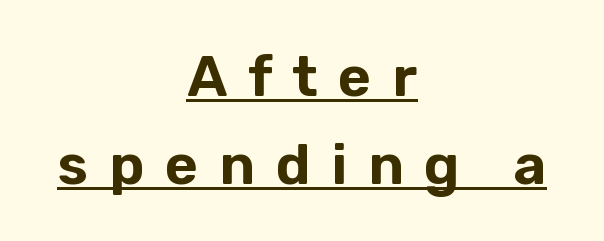
The image shows 57 px sans-serif type, upright; set centered, normal line spacing (1.54x), unusually wide letter spacing (+0.36 em), underlined; low stroke contrast and a medium x-height.
